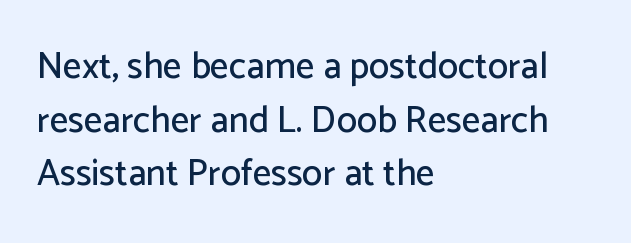
Q: Is the text italic (slanted)? A: No, it is upright.
Q: Is the typeface a serif or a sans-serif typeface? A: Sans-serif.
Q: Is the text underlined? A: No.
Q: How is the paragraph aligned? A: Left-aligned.
Q: Is the spacing between letters normal or unusually wide? A: Normal.
Q: Is the spacing between lines tight, normal or loose? A: Normal.
Q: Width (condensed, normal, or wide)? A: Normal.
Q: Stroke contrast? A: Low.
Q: x-height? A: Medium.
Q: Monospaced? A: No.
